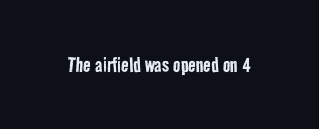
{"bold": "no", "underline": "no", "letter_spacing": "normal", "letter_spacing_em": 0.0, "glyph_px": 25}
